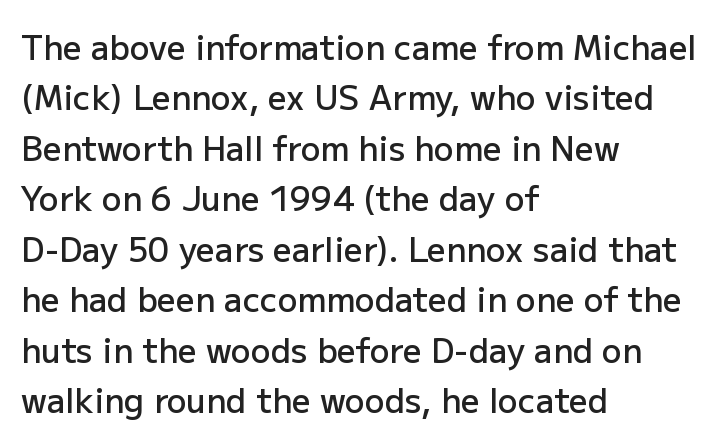
{"serif": "no", "italic": "no", "bold": "semi", "weight": "semibold", "width": "normal", "stroke_contrast": "low", "x_height": "medium", "monospaced": "no", "underline": "no", "align": "left", "line_spacing": "normal", "line_spacing_ratio": 1.53, "letter_spacing": "normal", "letter_spacing_em": 0.0, "glyph_px": 33}
